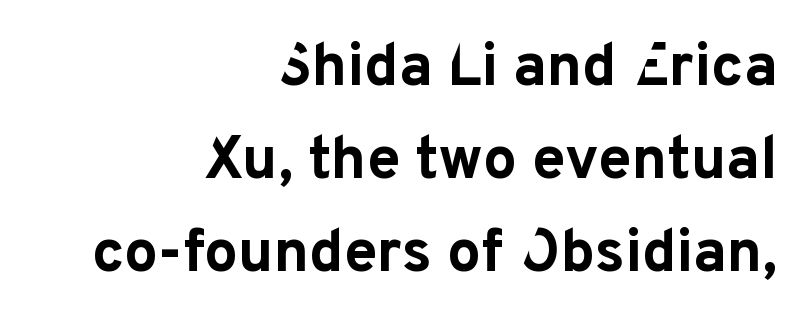
Q: Is the text bold? A: Yes.
Q: Is the text italic (slanted)? A: No, it is upright.
Q: Is the typeface a serif or a sans-serif typeface? A: Sans-serif.
Q: Is the text underlined? A: No.
Q: How is the paragraph aligned? A: Right-aligned.
Q: Is the spacing between letters normal or unusually wide? A: Normal.
Q: Is the spacing between lines tight, normal or loose? A: Normal.
Q: Width (condensed, normal, or wide)? A: Normal.
Q: Stroke contrast? A: Low.
Q: x-height? A: Medium.
Q: Monospaced? A: No.
